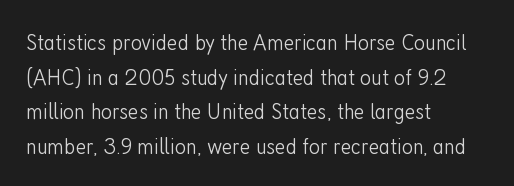
Regarding leading, the lines here are spaced in the standard way. The letters look calm and open, with moderate or lighter stems. Layout note: lines flush left. The rendering keeps characters at their native spacing. The lettering stays uniformly vertical, giving the passage a roman look. Underline: absent.
